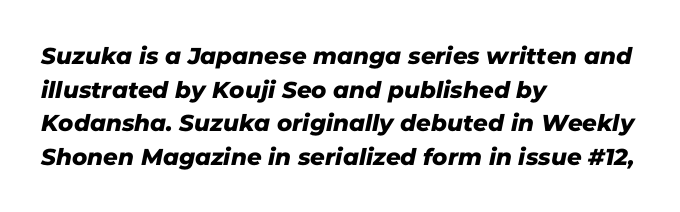
The image shows 23 px text type; set left-aligned, normal line spacing (1.46x), normal letter spacing, not underlined.
